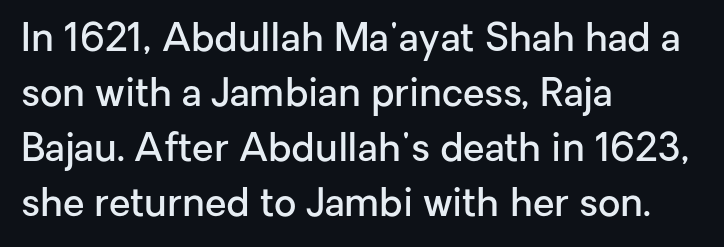
{"serif": "no", "italic": "no", "bold": "semi", "weight": "semibold", "width": "normal", "stroke_contrast": "low", "x_height": "medium", "monospaced": "no", "underline": "no", "align": "left", "line_spacing": "normal", "line_spacing_ratio": 1.41, "letter_spacing": "normal", "letter_spacing_em": 0.0, "glyph_px": 39}
